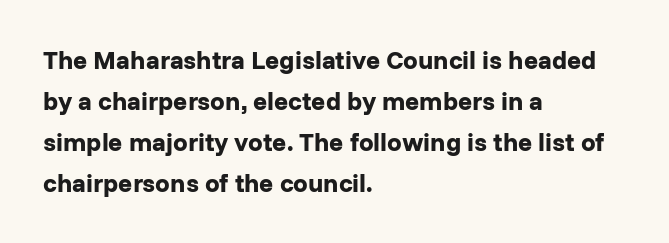
{"italic": "no", "bold": "yes", "underline": "no", "align": "left", "line_spacing": "normal", "line_spacing_ratio": 1.58, "letter_spacing": "normal", "letter_spacing_em": 0.0, "glyph_px": 26}
